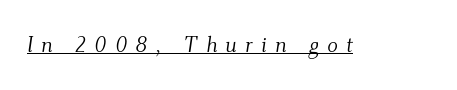
{"italic": "yes", "lean": "right", "slant_degrees": 9, "bold": "no", "underline": "yes", "letter_spacing": "wide", "letter_spacing_em": 0.38, "glyph_px": 22}
